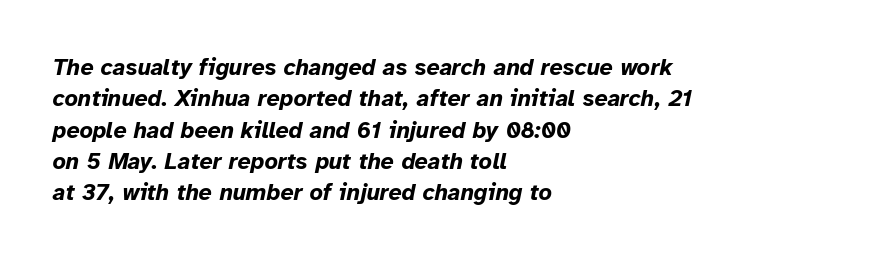
Q: Is the text bold? A: Yes.
Q: Is the text italic (slanted)? A: Yes, it leans right by about 12 degrees.
Q: Is the text underlined? A: No.
Q: How is the paragraph aligned? A: Left-aligned.
Q: Is the spacing between letters normal or unusually wide? A: Normal.
Q: Is the spacing between lines tight, normal or loose? A: Normal.
